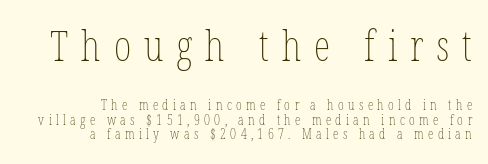
{"italic": "no", "bold": "no", "weight": "thin", "width": "condensed", "stroke_contrast": "low", "x_height": "medium", "monospaced": "no", "underline": "no", "align": "right", "line_spacing": "tight", "line_spacing_ratio": 1.07, "letter_spacing": "wide", "letter_spacing_em": 0.31, "larger_block": "first", "size_ratio": 3.0, "glyph_px": 42}
